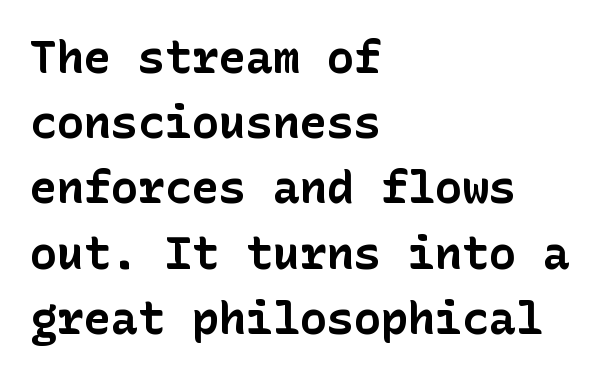
Q: Is the text bold? A: Yes.
Q: Is the text italic (slanted)? A: No, it is upright.
Q: Is the typeface a serif or a sans-serif typeface? A: Sans-serif.
Q: Is the text underlined? A: No.
Q: How is the paragraph aligned? A: Left-aligned.
Q: Is the spacing between letters normal or unusually wide? A: Normal.
Q: Is the spacing between lines tight, normal or loose? A: Normal.
Q: Width (condensed, normal, or wide)? A: Normal.
Q: Stroke contrast? A: Low.
Q: x-height? A: Medium.
